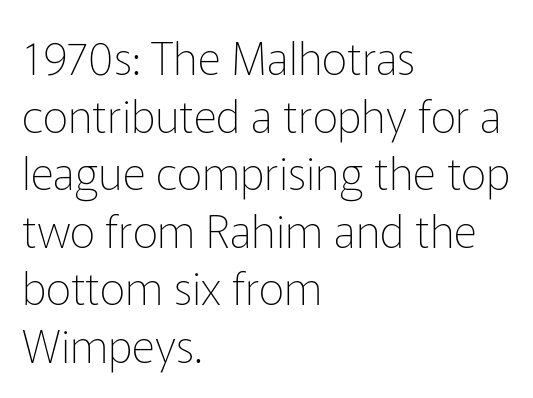
{"serif": "no", "italic": "no", "bold": "no", "weight": "thin", "width": "normal", "stroke_contrast": "low", "x_height": "medium", "monospaced": "no", "underline": "no", "align": "left", "line_spacing": "normal", "line_spacing_ratio": 1.28, "letter_spacing": "normal", "letter_spacing_em": 0.0, "glyph_px": 45}
